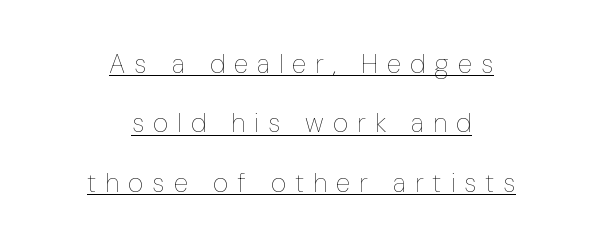
The image shows 27 px text type, upright; set centered, loose line spacing (2.2x), unusually wide letter spacing (+0.33 em), underlined.
